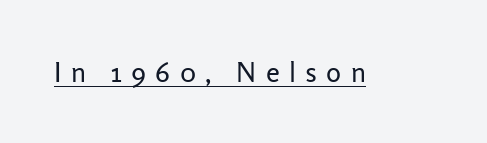
The image shows 28 px regular-weight sans-serif type, upright; set unusually wide letter spacing (+0.33 em), underlined; low stroke contrast and a medium x-height.
